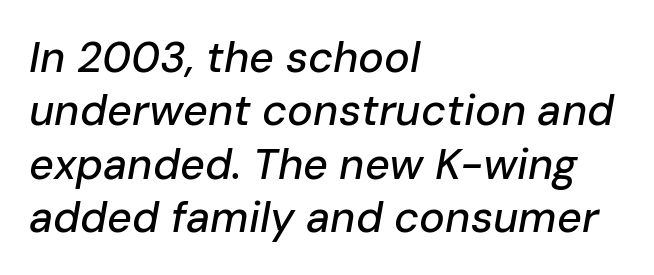
{"italic": "yes", "lean": "right", "slant_degrees": 10, "width": "normal", "stroke_contrast": "low", "x_height": "medium", "monospaced": "no", "underline": "no", "align": "left", "line_spacing_ratio": 1.24, "letter_spacing": "normal", "letter_spacing_em": 0.0, "glyph_px": 43}
